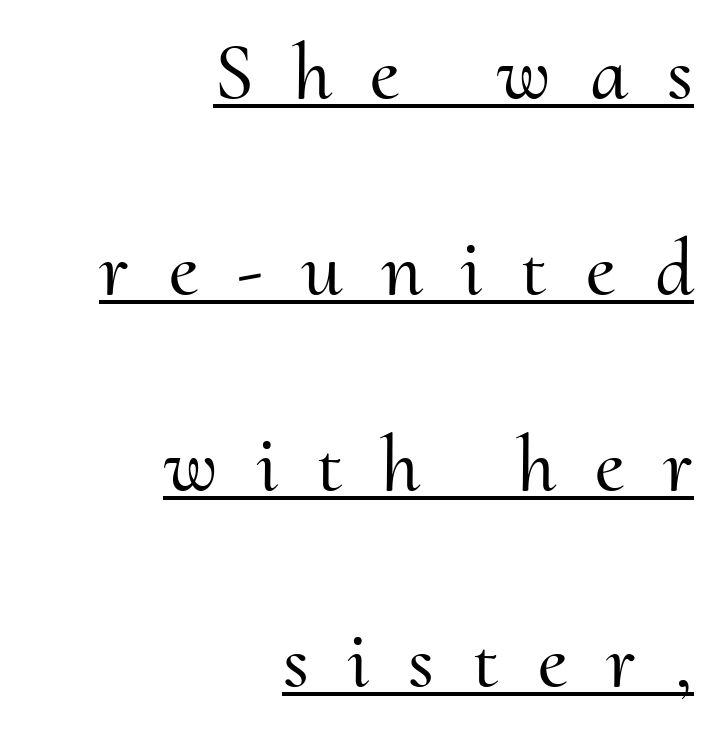
{"serif": "yes", "italic": "no", "width": "normal", "stroke_contrast": "medium", "x_height": "small", "monospaced": "no", "underline": "yes", "align": "right", "line_spacing": "loose", "line_spacing_ratio": 2.45, "letter_spacing": "wide", "letter_spacing_em": 0.49, "glyph_px": 80}
